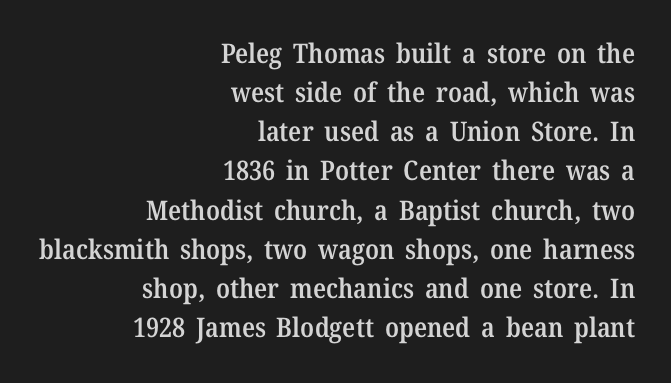
A typesetter would call this leading conventional body-copy spacing. Ascenders rise straight up at ninety degrees. Students, this is semibold: more ink than regular, less than bold. Visually the block forms a straight wall on the right and a jagged coastline on the left. Check under the words: just untouched page. The face used here is rendered with its standard letterfit.
